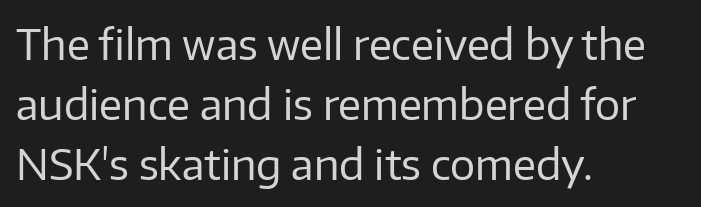
{"serif": "no", "italic": "no", "bold": "no", "weight": "regular", "width": "normal", "stroke_contrast": "low", "x_height": "medium", "monospaced": "no", "underline": "no", "align": "left", "line_spacing": "normal", "line_spacing_ratio": 1.43, "letter_spacing": "normal", "letter_spacing_em": 0.0, "glyph_px": 42}
